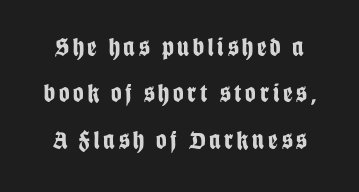
{"italic": "no", "bold": "yes", "underline": "no", "line_spacing_ratio": 1.78, "glyph_px": 26}
